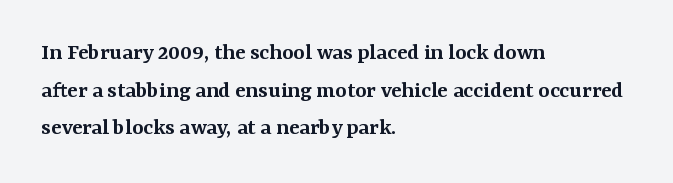
Q: Is the text bold? A: Semi-bold.
Q: Is the text italic (slanted)? A: No, it is upright.
Q: Is the text underlined? A: No.
Q: How is the paragraph aligned? A: Left-aligned.
Q: Is the spacing between letters normal or unusually wide? A: Normal.
Q: Is the spacing between lines tight, normal or loose? A: Normal.
